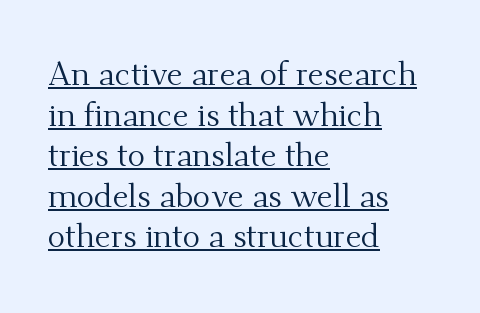
{"serif": "yes", "italic": "no", "bold": "no", "weight": "regular", "width": "normal", "stroke_contrast": "medium", "x_height": "small", "monospaced": "no", "underline": "yes", "align": "left", "line_spacing_ratio": 1.23, "letter_spacing": "normal", "letter_spacing_em": 0.0, "glyph_px": 33}
